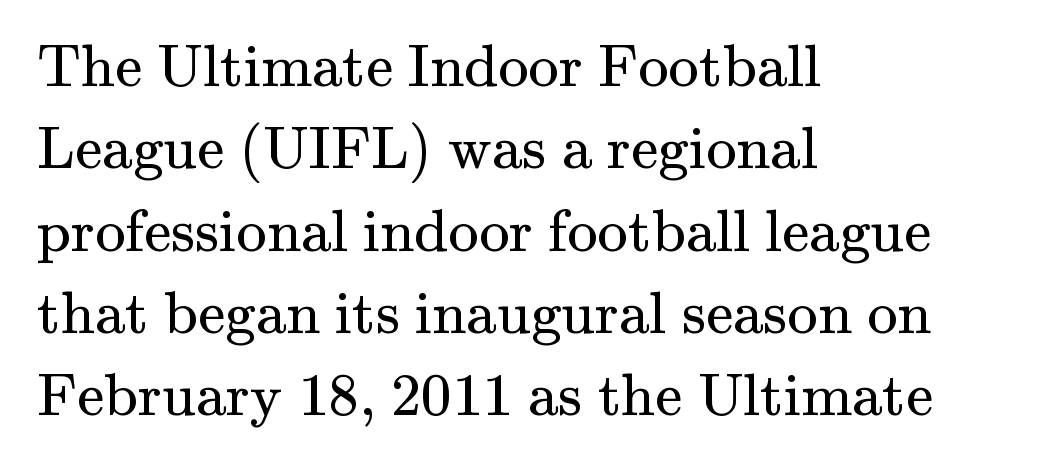
The image shows 61 px regular-weight serif type, upright; set left-aligned, normal line spacing (1.35x), normal letter spacing, not underlined; medium stroke contrast and a small x-height.
